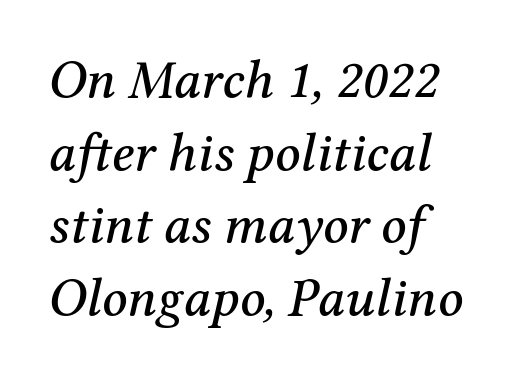
Q: Is the text italic (slanted)? A: Yes, it leans right by about 12 degrees.
Q: Is the typeface a serif or a sans-serif typeface? A: Serif.
Q: Is the text underlined? A: No.
Q: How is the paragraph aligned? A: Left-aligned.
Q: Is the spacing between letters normal or unusually wide? A: Normal.
Q: Is the spacing between lines tight, normal or loose? A: Normal.
Q: Width (condensed, normal, or wide)? A: Normal.
Q: Stroke contrast? A: Medium.
Q: x-height? A: Medium.
Q: Monospaced? A: No.
